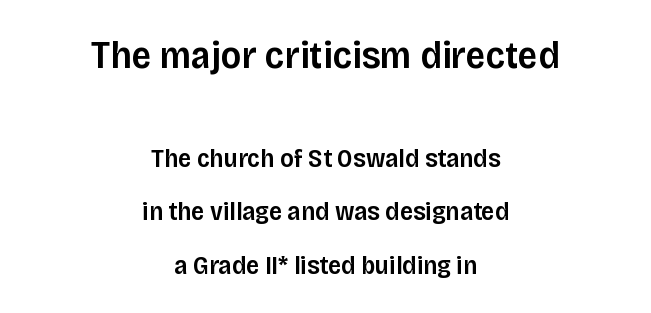
The image shows 39 px semibold sans-serif type, upright; set centered, loose line spacing (2.05x), normal letter spacing, not underlined; the first (top) block is 1.5x larger; low stroke contrast and a large x-height.
